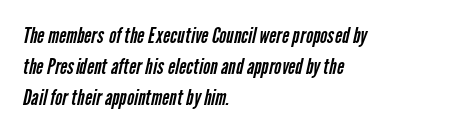
{"bold": "no", "underline": "no", "align": "left", "line_spacing": "normal", "line_spacing_ratio": 1.4, "letter_spacing": "normal", "letter_spacing_em": 0.0, "glyph_px": 22}
